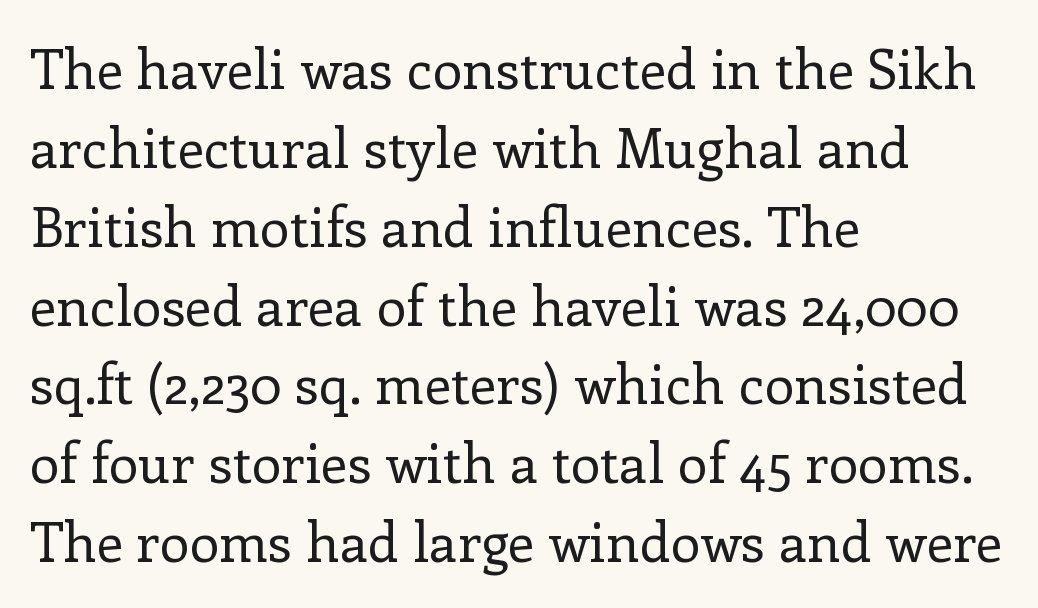
Q: Is the text bold? A: No.
Q: Is the text italic (slanted)? A: No, it is upright.
Q: Is the typeface a serif or a sans-serif typeface? A: Serif.
Q: Is the text underlined? A: No.
Q: How is the paragraph aligned? A: Left-aligned.
Q: Is the spacing between letters normal or unusually wide? A: Normal.
Q: Is the spacing between lines tight, normal or loose? A: Normal.
Q: Width (condensed, normal, or wide)? A: Normal.
Q: Stroke contrast? A: Low.
Q: x-height? A: Medium.
Q: Monospaced? A: No.
